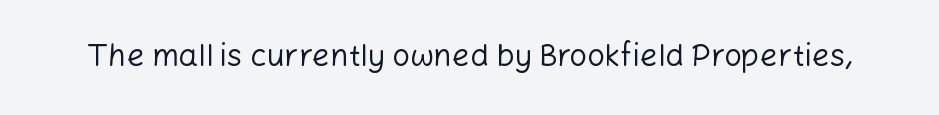
Varying glyph widths throughout — classic text-font behaviour. This sample uses plain, unmodified letter spacing. Nobody drew a line under any word here. Summary of weight: not heavy and not bold.
